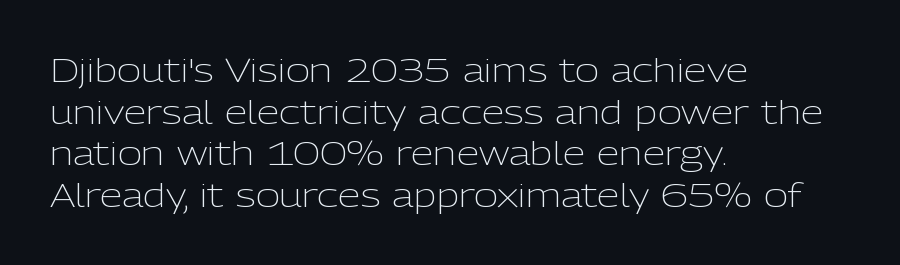
Q: Is the text bold? A: No.
Q: Is the text italic (slanted)? A: No, it is upright.
Q: Is the typeface a serif or a sans-serif typeface? A: Sans-serif.
Q: Is the text underlined? A: No.
Q: How is the paragraph aligned? A: Left-aligned.
Q: Is the spacing between letters normal or unusually wide? A: Normal.
Q: Is the spacing between lines tight, normal or loose? A: Normal.
Q: Width (condensed, normal, or wide)? A: Normal.
Q: Stroke contrast? A: Low.
Q: x-height? A: Medium.
Q: Monospaced? A: No.
